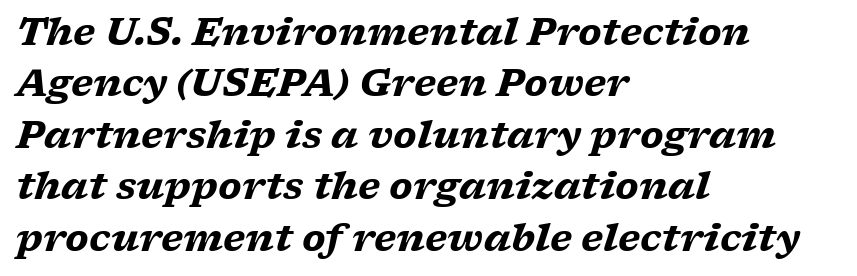
The image shows 37 px heavy, wide serif type, italic (leaning right); set left-aligned, normal line spacing (1.39x), normal letter spacing, not underlined; low stroke contrast and a medium x-height.
